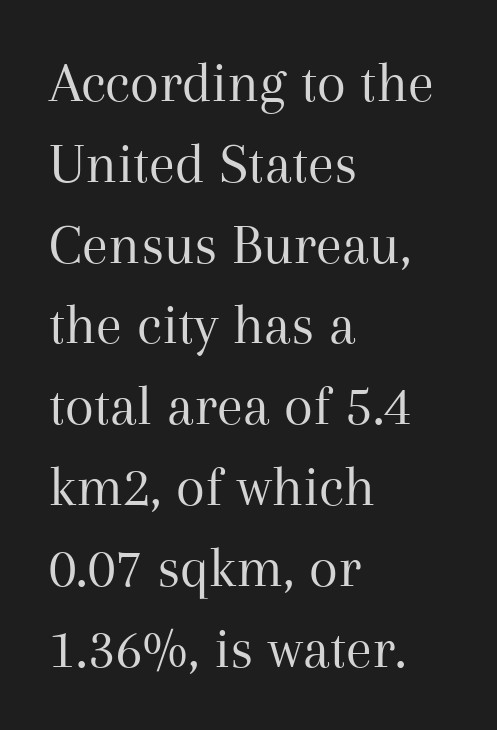
Does the lettering tilt? It doesn't — this is upright. Heft: none added — not bold. The ragged edge is on the right, which tells us the setting is flush left. The glyphs in this specimen are seriffed.
